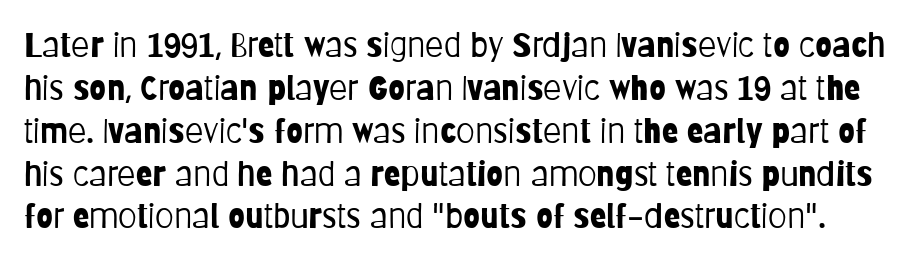
Q: Is the text bold? A: No.
Q: Is the text italic (slanted)? A: No, it is upright.
Q: Is the typeface a serif or a sans-serif typeface? A: Sans-serif.
Q: Is the text underlined? A: No.
Q: Is the spacing between letters normal or unusually wide? A: Normal.
Q: Is the spacing between lines tight, normal or loose? A: Normal.
Q: Width (condensed, normal, or wide)? A: Condensed.
Q: Stroke contrast? A: Low.
Q: x-height? A: Large.
Q: Monospaced? A: No.
